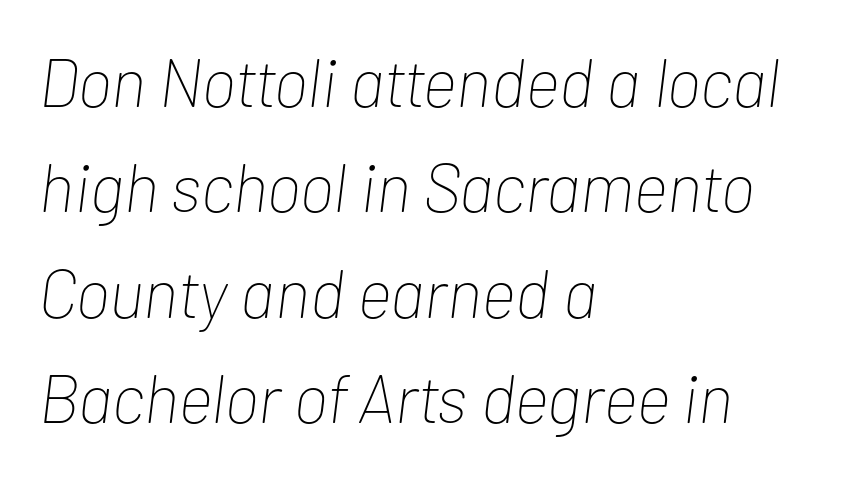
{"italic": "yes", "lean": "right", "slant_degrees": 7, "bold": "no", "weight": "thin", "width": "condensed", "stroke_contrast": "low", "x_height": "medium", "monospaced": "no", "underline": "no", "align": "left", "line_spacing": "normal", "line_spacing_ratio": 1.55, "letter_spacing": "normal", "letter_spacing_em": 0.0, "glyph_px": 68}
